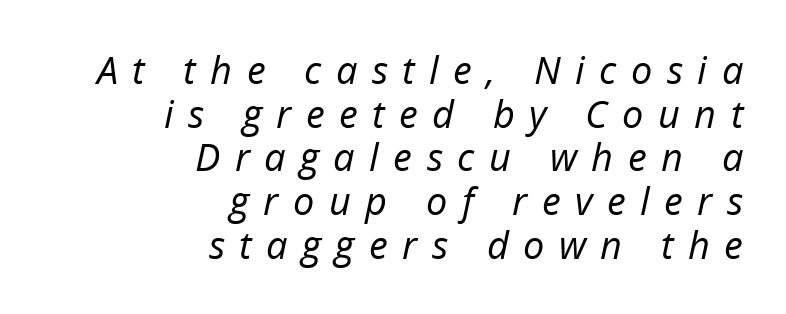
{"italic": "yes", "lean": "right", "slant_degrees": 12, "bold": "no", "weight": "regular", "width": "normal", "stroke_contrast": "low", "x_height": "medium", "monospaced": "no", "underline": "no", "align": "right", "line_spacing": "tight", "line_spacing_ratio": 1.15, "letter_spacing": "wide", "letter_spacing_em": 0.38, "glyph_px": 38}
